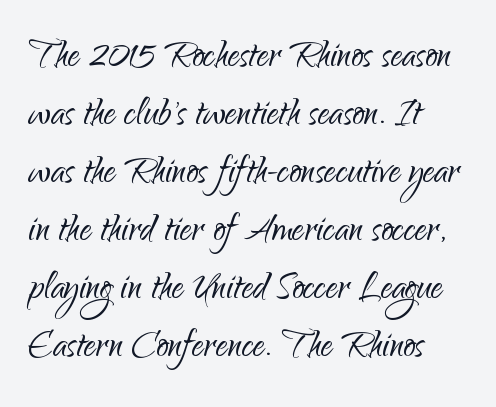
Q: Is the text bold? A: No.
Q: Is the text italic (slanted)? A: Yes.
Q: Is the typeface a serif or a sans-serif typeface? A: Sans-serif.
Q: Is the text underlined? A: No.
Q: How is the paragraph aligned? A: Left-aligned.
Q: Is the spacing between letters normal or unusually wide? A: Normal.
Q: Width (condensed, normal, or wide)? A: Normal.
Q: Stroke contrast? A: Low.
Q: x-height? A: Small.
Q: Monospaced? A: No.
